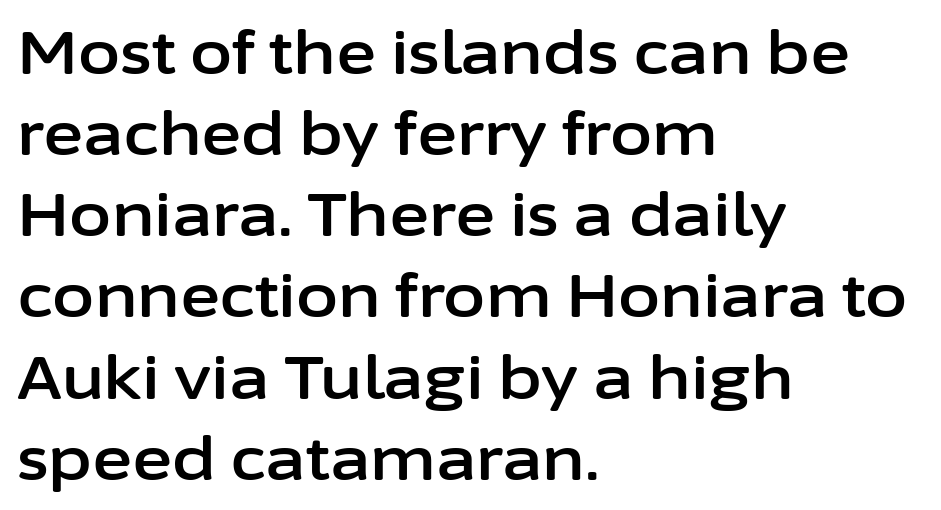
{"serif": "no", "italic": "no", "width": "normal", "stroke_contrast": "low", "x_height": "medium", "monospaced": "no", "underline": "no", "align": "left", "line_spacing": "normal", "line_spacing_ratio": 1.33, "letter_spacing": "normal", "letter_spacing_em": 0.0, "glyph_px": 61}
